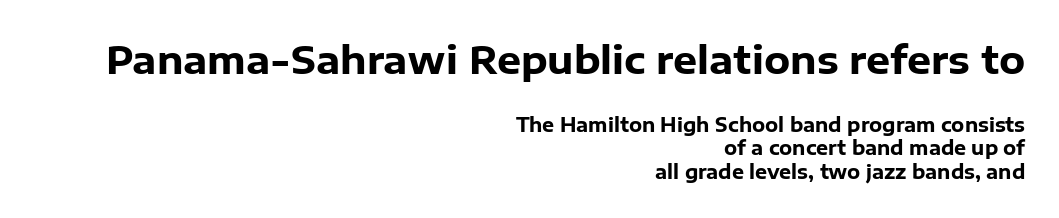
The image shows 38 px heavy sans-serif type, upright; set right-aligned, line spacing 1.24x, normal letter spacing, not underlined; the first (top) block is 2.0x larger; low stroke contrast and a medium x-height.
